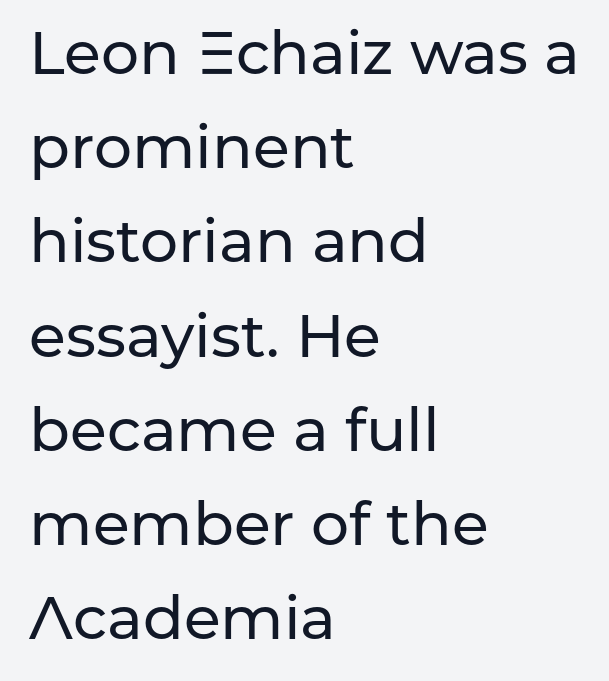
Each letter keeps its own natural width here, so spacing adapts to shape. Each row of text sits above clean, open space. The axis of the letterforms is exactly vertical. Tracking value appears to be zero — textbook default spacing.
